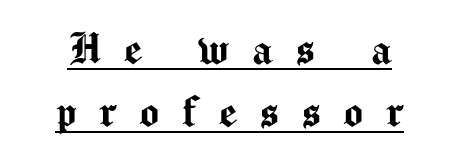
Teacher's note: observe the equal gaps on both sides — that is centered alignment. If you drew a line through each stem, it would be perfectly vertical. The face used here is proportionally spaced, like ordinary book or web type. Tracking here is generous; glyphs stand well apart from one another. Notice how a bar underscores the lettering throughout.
